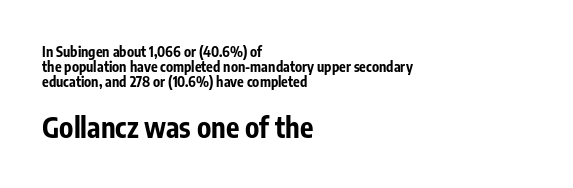
A typesetter would call this leading minimal, almost set solid. Each letter's strokes conclude bluntly, with no projecting serifs. Between these two stacked blocks, the lower one wins on size. The paragraph shown leans on its left margin.
